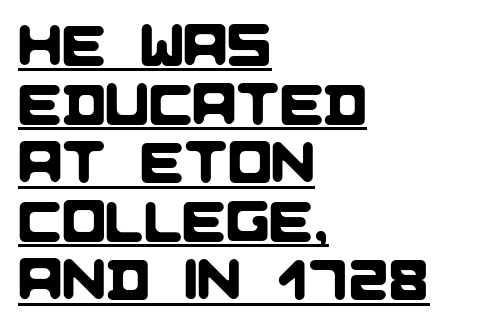
Q: Is the typeface a serif or a sans-serif typeface? A: Sans-serif.
Q: Is the text underlined? A: Yes.
Q: How is the paragraph aligned? A: Left-aligned.
Q: Is the spacing between letters normal or unusually wide? A: Normal.
Q: Is the spacing between lines tight, normal or loose? A: Tight.
Q: Width (condensed, normal, or wide)? A: Normal.
Q: Stroke contrast? A: Low.
Q: x-height? A: Large.
Q: Monospaced? A: No.
